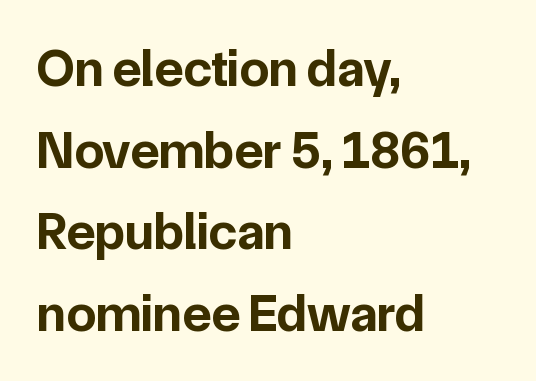
{"serif": "no", "italic": "no", "bold": "yes", "weight": "bold", "width": "normal", "stroke_contrast": "low", "x_height": "medium", "monospaced": "no", "underline": "no", "align": "left", "line_spacing": "normal", "line_spacing_ratio": 1.54, "letter_spacing": "normal", "letter_spacing_em": 0.0, "glyph_px": 53}
